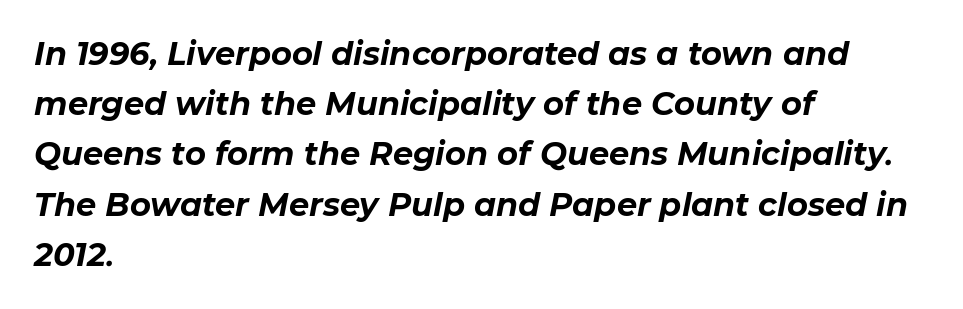
Each line starts at the same left margin while the right side varies. Lines of text with bare space underneath. Words appear dense and cohesive because spacing is normal. Is this a fixed-width face? No — the glyphs have proportional, varying widths.
